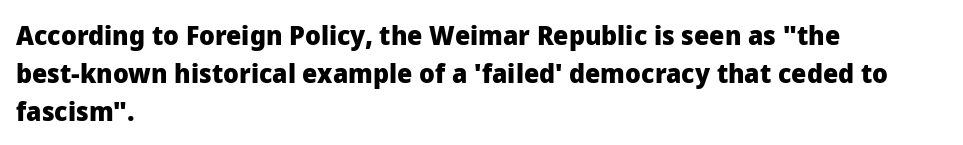
Q: Is the text bold? A: Yes.
Q: Is the text italic (slanted)? A: No, it is upright.
Q: Is the text underlined? A: No.
Q: How is the paragraph aligned? A: Left-aligned.
Q: Is the spacing between letters normal or unusually wide? A: Normal.
Q: Is the spacing between lines tight, normal or loose? A: Normal.
